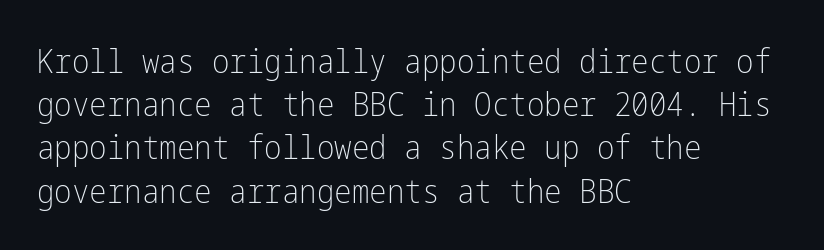
The image shows 33 px light, condensed sans-serif type, upright; set left-aligned, normal line spacing (1.31x), normal letter spacing, not underlined; low stroke contrast and a medium x-height.
